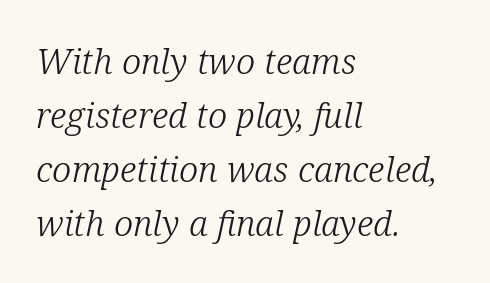
The image shows 35 px light serif type, italic (leaning right); set left-aligned, normal line spacing (1.54x), normal letter spacing, not underlined; low stroke contrast and a medium x-height.
